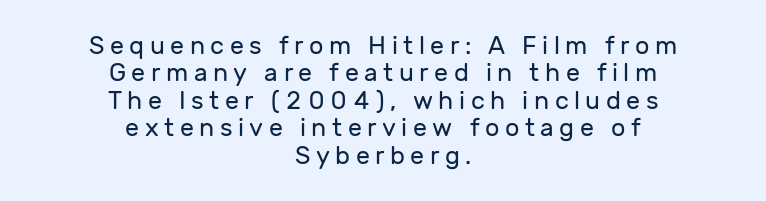
The cut favours lightness, reaching ordinary text weight at its darkest. The passage shown has open, widely tracked lettering throughout. The lettering stays uniformly vertical, giving the passage a roman look. This sample is center-justified, so both line endings float freely. Nobody drew a line under any word here. Successive baselines arrive quickly, one right under another.
